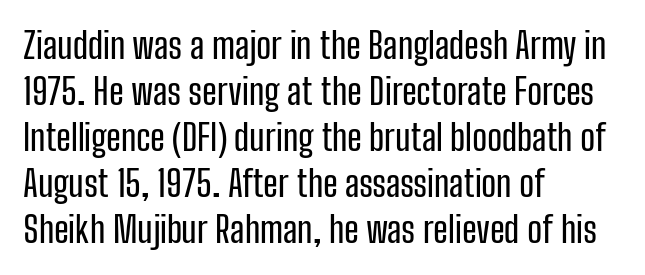
The image shows 36 px condensed sans-serif type, upright; set left-aligned, normal line spacing (1.28x), normal letter spacing, not underlined; low stroke contrast and a medium x-height.
